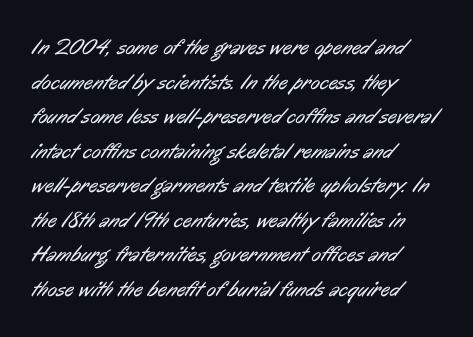
{"bold": "no", "underline": "no", "align": "left", "line_spacing": "normal", "line_spacing_ratio": 1.57, "letter_spacing": "normal", "letter_spacing_em": 0.0, "glyph_px": 22}
